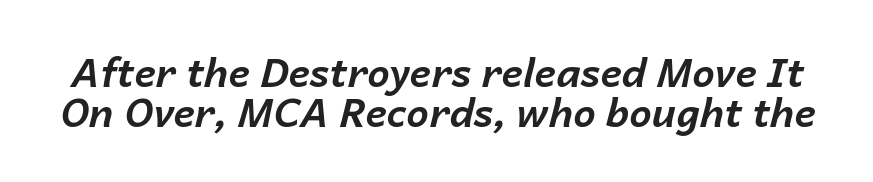
Q: Is the text bold? A: Yes.
Q: Is the text italic (slanted)? A: Yes, it leans right by about 14 degrees.
Q: Is the text underlined? A: No.
Q: Is the spacing between letters normal or unusually wide? A: Normal.
Q: Is the spacing between lines tight, normal or loose? A: Tight.
Q: Width (condensed, normal, or wide)? A: Normal.
Q: Stroke contrast? A: Low.
Q: x-height? A: Medium.
Q: Monospaced? A: No.
